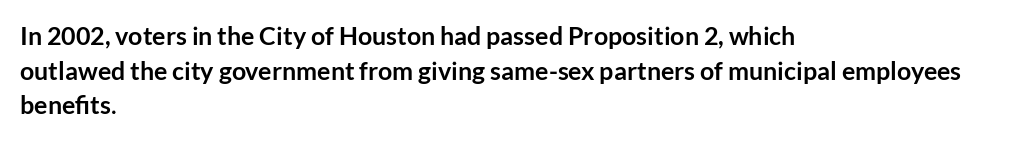
{"italic": "no", "bold": "yes", "underline": "no", "align": "left", "line_spacing": "normal", "line_spacing_ratio": 1.39, "letter_spacing": "normal", "letter_spacing_em": 0.0, "glyph_px": 25}
